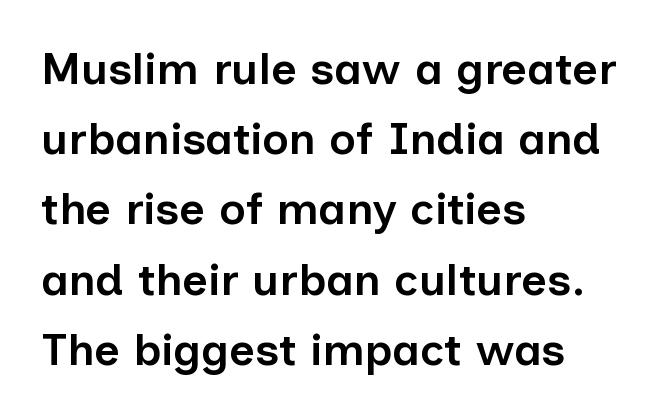
{"serif": "no", "italic": "no", "bold": "semi", "weight": "semibold", "width": "normal", "stroke_contrast": "low", "x_height": "medium", "monospaced": "no", "underline": "no", "align": "left", "line_spacing": "normal", "line_spacing_ratio": 1.56, "letter_spacing": "normal", "letter_spacing_em": 0.0, "glyph_px": 45}
